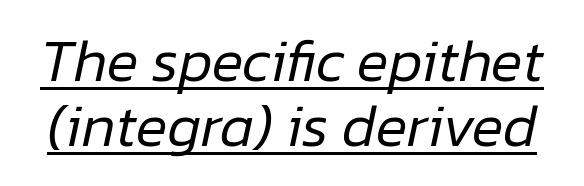
The passage shown is typed in a proportional face where columns would drift. Underlining? Definitely there. Would a proofreader flag this as italicized? Yes. The letters sit at their default tracking, neither squeezed nor spread. A typesetter would call this leading minimal, almost set solid. The characters are drawn with everyday or finer stroke widths.
